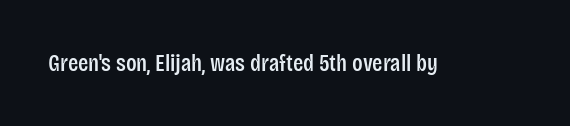
{"italic": "no", "underline": "no", "letter_spacing": "normal", "letter_spacing_em": 0.0, "glyph_px": 24}
